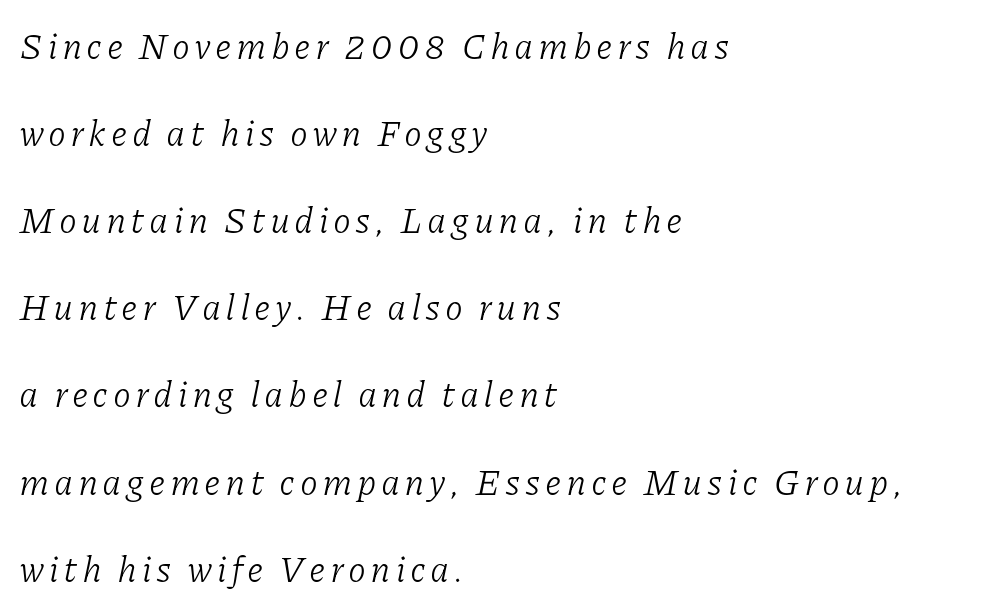
Q: Is the text bold? A: No.
Q: Is the text italic (slanted)? A: Yes, it leans right by about 11 degrees.
Q: Is the typeface a serif or a sans-serif typeface? A: Serif.
Q: Is the text underlined? A: No.
Q: How is the paragraph aligned? A: Left-aligned.
Q: Is the spacing between lines tight, normal or loose? A: Loose.
Q: Width (condensed, normal, or wide)? A: Normal.
Q: Stroke contrast? A: Low.
Q: x-height? A: Medium.
Q: Monospaced? A: No.
